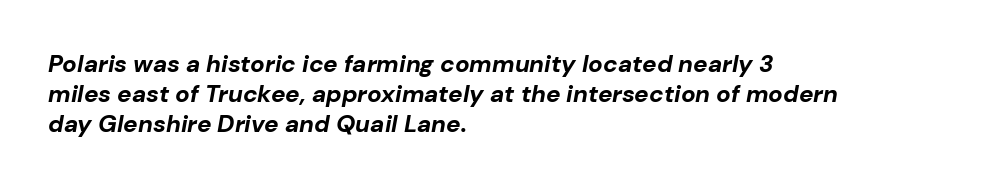
You can tell it's italic because the verticals aren't actually vertical. The rendering uses a bold face; every stroke is thick and dark. Compared with typical paragraphs, the rows here are spaced about the same. The paragraph has a hard left edge and a soft right edge. This sample uses plain, unmodified letter spacing. Plain, unruled lines of type.
